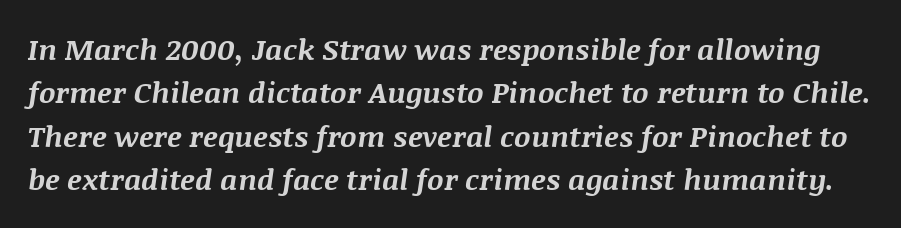
Q: Is the text bold? A: Yes.
Q: Is the text italic (slanted)? A: Yes, it leans right by about 8 degrees.
Q: Is the text underlined? A: No.
Q: Is the spacing between letters normal or unusually wide? A: Normal.
Q: Is the spacing between lines tight, normal or loose? A: Normal.
Q: Width (condensed, normal, or wide)? A: Normal.
Q: Stroke contrast? A: Medium.
Q: x-height? A: Large.
Q: Monospaced? A: No.
